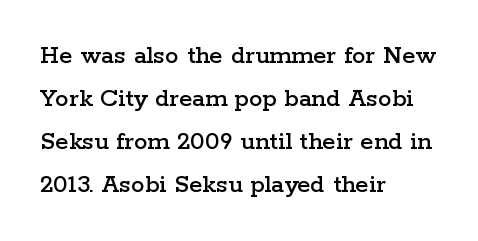
Notice how descenders clear the ascenders below comfortably — that's standard leading. Rendered with straight, roman letterforms. These lines keep a tight, regular rhythm from letter to letter. Only glyphs here, with clear space below each row. Line beginnings align vertically; line endings do not.
